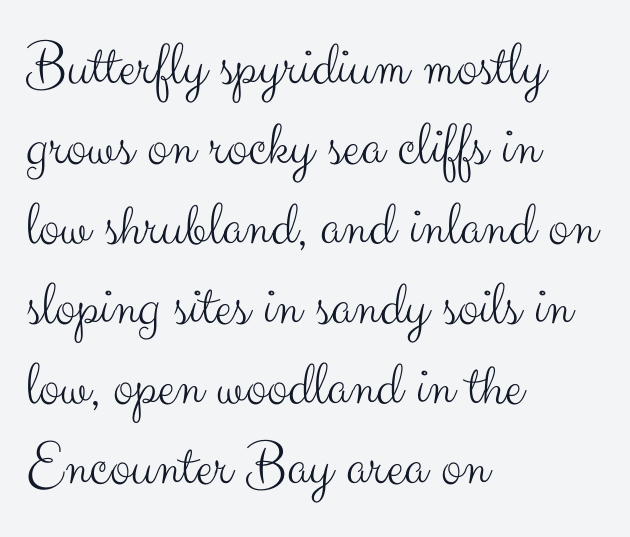
{"serif": "no", "bold": "no", "weight": "light", "width": "normal", "stroke_contrast": "medium", "x_height": "small", "monospaced": "no", "underline": "no", "align": "left", "line_spacing": "normal", "line_spacing_ratio": 1.27, "letter_spacing": "normal", "letter_spacing_em": 0.0, "glyph_px": 63}
